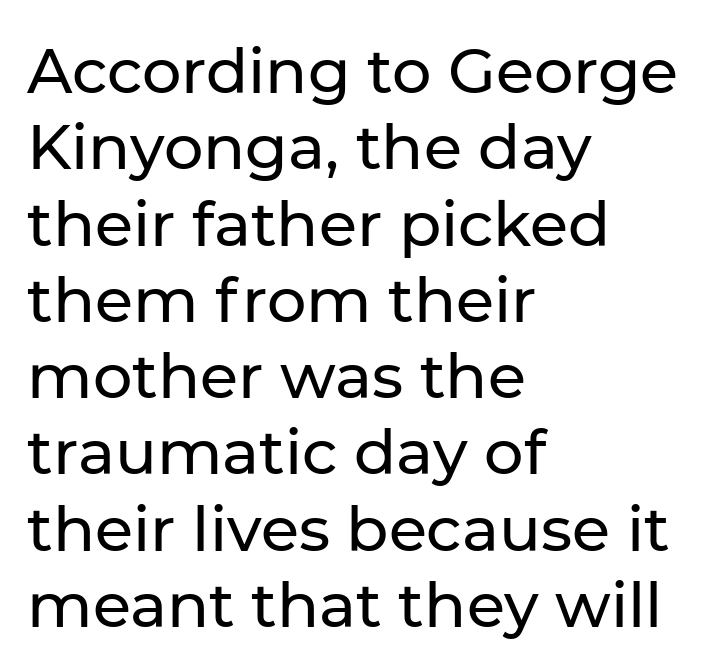
Q: Is the text italic (slanted)? A: No, it is upright.
Q: Is the typeface a serif or a sans-serif typeface? A: Sans-serif.
Q: Is the text underlined? A: No.
Q: How is the paragraph aligned? A: Left-aligned.
Q: Is the spacing between letters normal or unusually wide? A: Normal.
Q: Width (condensed, normal, or wide)? A: Normal.
Q: Stroke contrast? A: Low.
Q: x-height? A: Medium.
Q: Monospaced? A: No.
